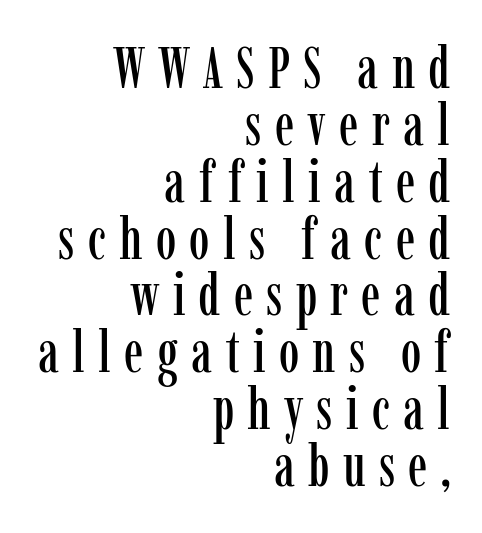
{"serif": "yes", "italic": "no", "width": "condensed", "stroke_contrast": "low", "x_height": "medium", "monospaced": "no", "underline": "no", "align": "right", "line_spacing": "tight", "line_spacing_ratio": 0.98, "letter_spacing": "wide", "letter_spacing_em": 0.23, "glyph_px": 58}
